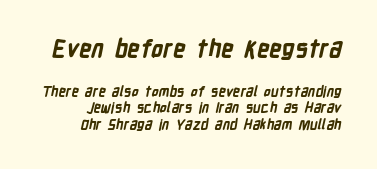
The image shows 24 px bold type; set line spacing 1.19x, normal letter spacing, not underlined; the first (top) block is 1.71x larger.
